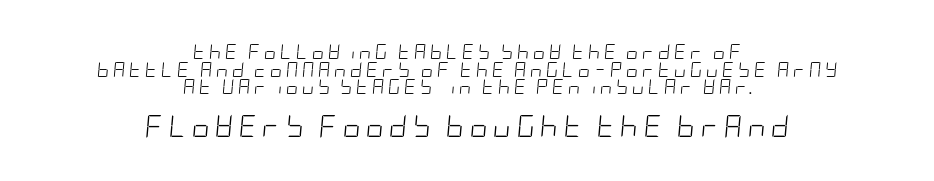
Any mark beneath the type? The region is blank. Is this a heavy cut? Hardly; it is regular or lighter. The typography opts for an oblique posture over an upright one. Layout note: lines centered. Caption: upper text group reduced, lower text group enlarged.
